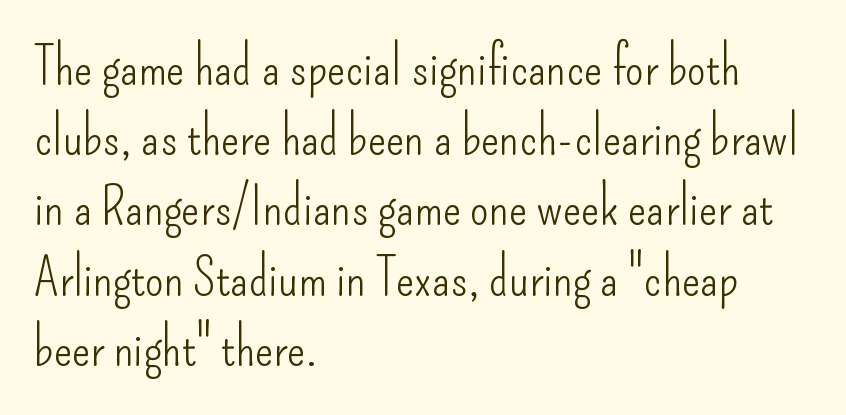
Q: Is the text bold? A: No.
Q: Is the text italic (slanted)? A: No, it is upright.
Q: Is the typeface a serif or a sans-serif typeface? A: Sans-serif.
Q: Is the text underlined? A: No.
Q: How is the paragraph aligned? A: Left-aligned.
Q: Is the spacing between letters normal or unusually wide? A: Normal.
Q: Is the spacing between lines tight, normal or loose? A: Normal.
Q: Width (condensed, normal, or wide)? A: Condensed.
Q: Stroke contrast? A: Low.
Q: x-height? A: Small.
Q: Monospaced? A: No.
